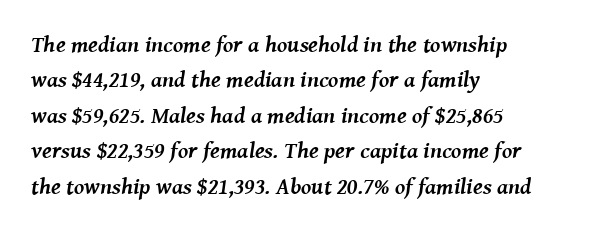
The image shows 23 px bold type, italic (leaning right); set left-aligned, normal line spacing (1.54x), normal letter spacing, not underlined.
